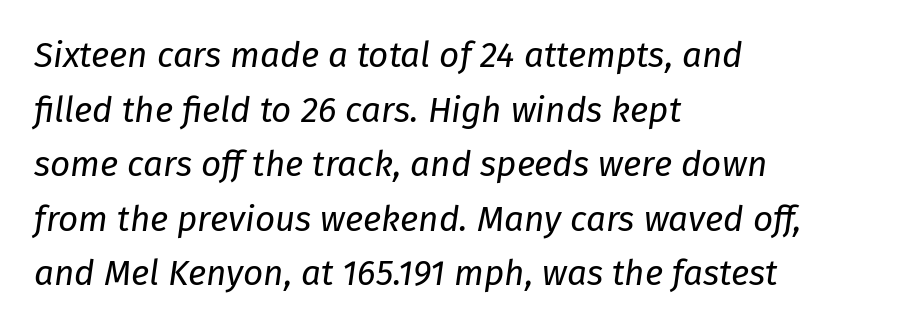
Q: Is the text bold? A: No.
Q: Is the text italic (slanted)? A: Yes, it leans right by about 8 degrees.
Q: Is the text underlined? A: No.
Q: How is the paragraph aligned? A: Left-aligned.
Q: Is the spacing between letters normal or unusually wide? A: Normal.
Q: Is the spacing between lines tight, normal or loose? A: Normal.
Q: Width (condensed, normal, or wide)? A: Normal.
Q: Stroke contrast? A: Low.
Q: x-height? A: Medium.
Q: Monospaced? A: No.
